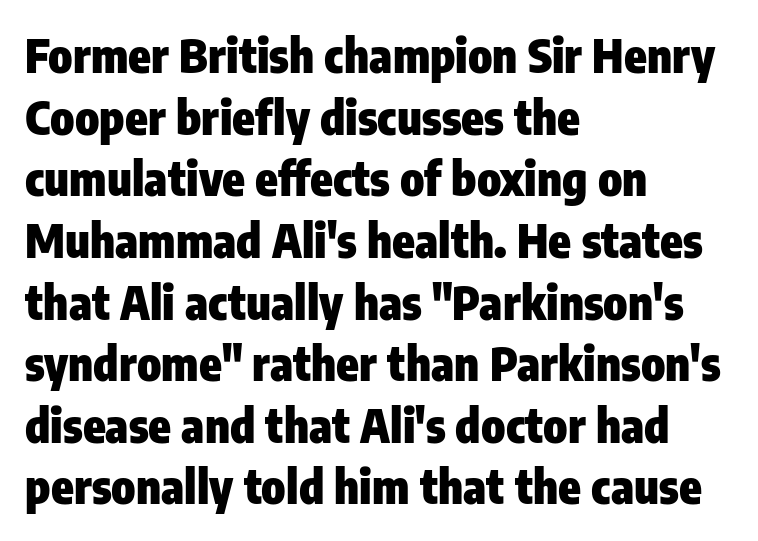
A roman cut, with each character standing at attention. Visually the block forms a straight wall on the left and a jagged coastline on the right. The space directly below the letters is spotless. Pretty heavy lettering here — definitely bold. Note the varied advance widths — an 'i' is clearly narrower than an 'm'. A typesetter would call this zero additional tracking.
